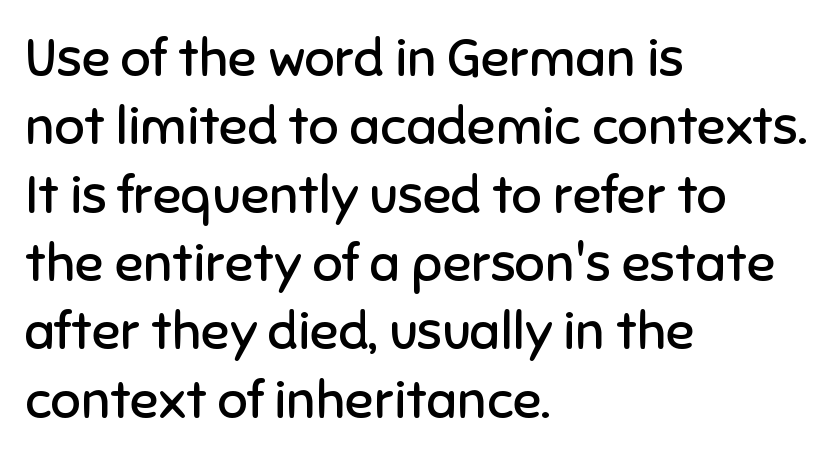
Q: Is the text bold? A: No.
Q: Is the text italic (slanted)? A: No, it is upright.
Q: Is the typeface a serif or a sans-serif typeface? A: Sans-serif.
Q: Is the text underlined? A: No.
Q: How is the paragraph aligned? A: Left-aligned.
Q: Is the spacing between letters normal or unusually wide? A: Normal.
Q: Is the spacing between lines tight, normal or loose? A: Normal.
Q: Width (condensed, normal, or wide)? A: Normal.
Q: Stroke contrast? A: Low.
Q: x-height? A: Medium.
Q: Monospaced? A: No.
